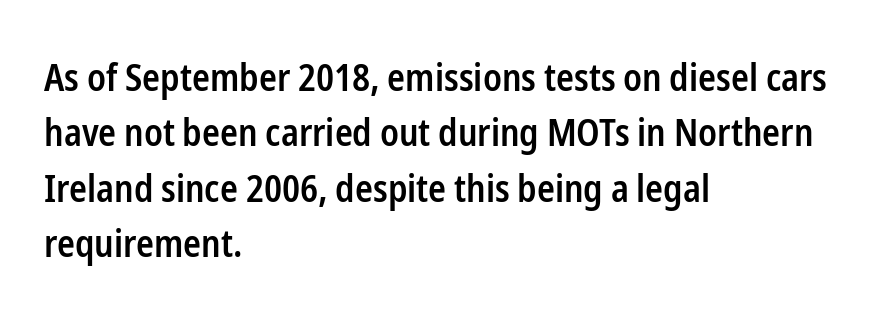
{"serif": "no", "italic": "no", "bold": "semi", "weight": "semibold", "width": "condensed", "stroke_contrast": "low", "x_height": "medium", "monospaced": "no", "underline": "no", "align": "left", "line_spacing": "normal", "line_spacing_ratio": 1.5, "letter_spacing": "normal", "letter_spacing_em": 0.0, "glyph_px": 37}
